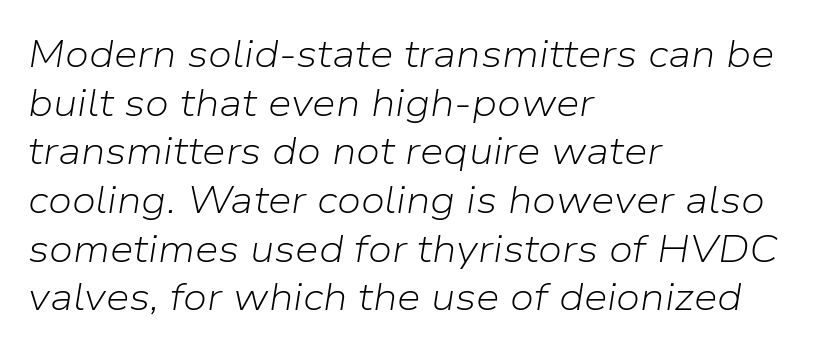
{"italic": "yes", "lean": "right", "slant_degrees": 9, "bold": "no", "weight": "light", "width": "normal", "stroke_contrast": "low", "x_height": "medium", "monospaced": "no", "underline": "no", "align": "left", "line_spacing": "normal", "line_spacing_ratio": 1.28, "letter_spacing": "normal", "letter_spacing_em": 0.0, "glyph_px": 38}
